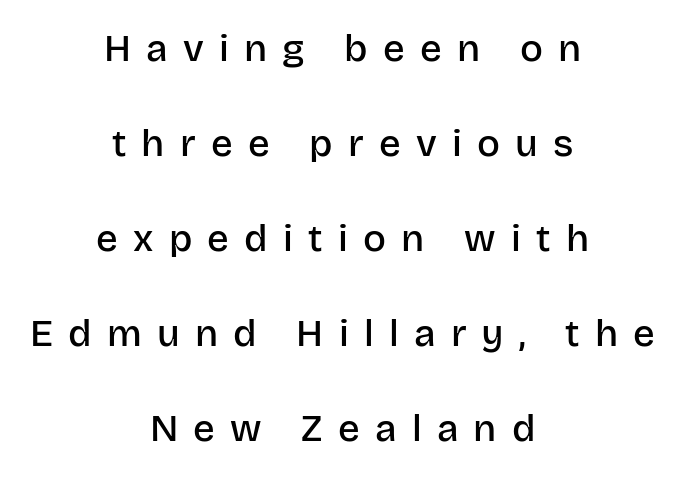
Q: Is the text bold? A: Semi-bold.
Q: Is the text italic (slanted)? A: No, it is upright.
Q: Is the typeface a serif or a sans-serif typeface? A: Sans-serif.
Q: Is the text underlined? A: No.
Q: How is the paragraph aligned? A: Centered.
Q: Is the spacing between letters normal or unusually wide? A: Unusually wide.
Q: Is the spacing between lines tight, normal or loose? A: Loose.
Q: Width (condensed, normal, or wide)? A: Normal.
Q: Stroke contrast? A: Low.
Q: x-height? A: Large.
Q: Monospaced? A: No.
